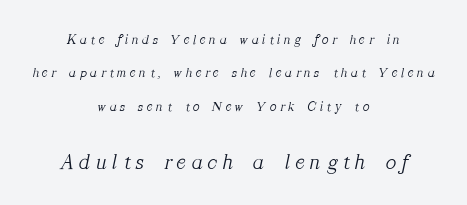
The image shows 22 px text type, italic (leaning right); set centered, loose line spacing (2.38x), unusually wide letter spacing (+0.26 em), not underlined; the second (bottom) block is 1.57x larger.
